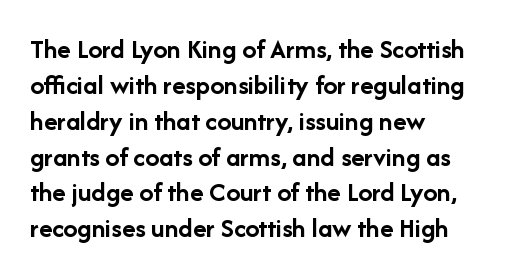
The passage shown is typeset with a sans-serif family. What's the leading like? Ordinary, nothing unusual. This sample has the flowing, uneven cadence of proportional lettering. Heft: maximum for text — a bold. The compositor pushed each line to the left boundary. The words here are not underlined.
